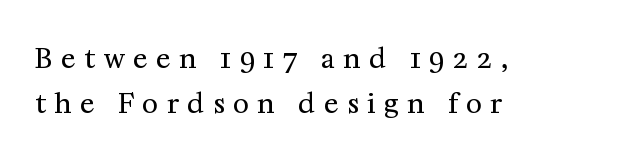
Rule under the text: the space is simply empty. The font's upright variant was chosen for this text. This is not heavy type; no bold has been used. There is plenty of visible air inserted between adjacent glyphs. Students, observe: this is what conventionally led text looks like.
